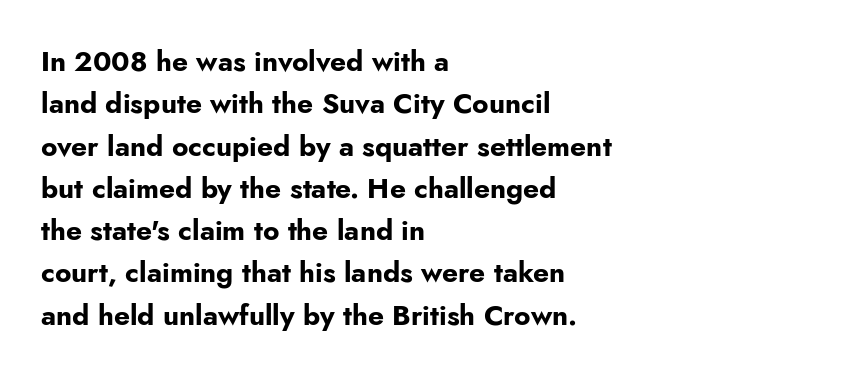
You'd pick this weight for a headline — it's a proper bold. Letters rest on an invisible, unmarked baseline. Here the designer chose a conventional face with non-uniform glyph widths. Nothing unusual about the tracking: characters are spaced as the font intends.
